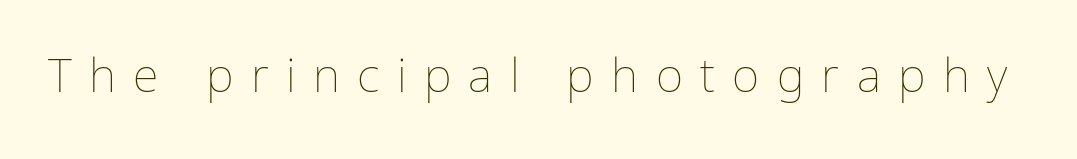
{"italic": "no", "bold": "no", "weight": "thin", "width": "normal", "stroke_contrast": "low", "x_height": "medium", "monospaced": "no", "underline": "no", "letter_spacing": "wide", "letter_spacing_em": 0.37, "glyph_px": 47}
